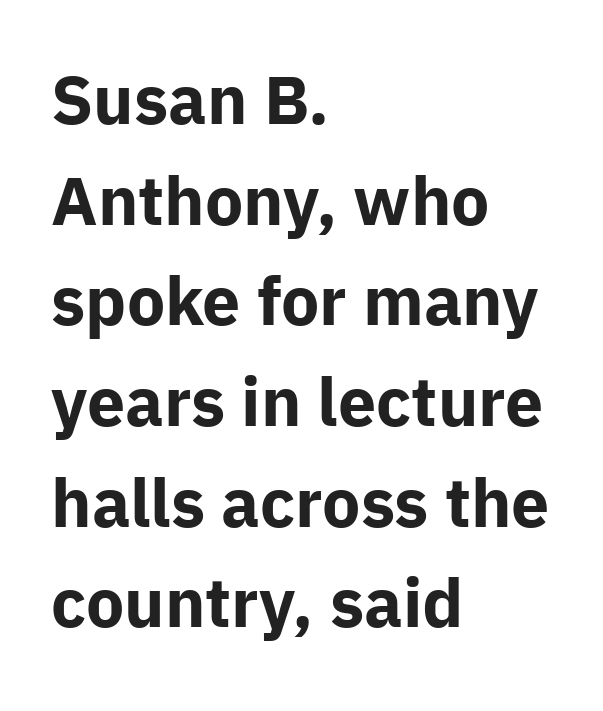
Q: Is the text bold? A: Yes.
Q: Is the text italic (slanted)? A: No, it is upright.
Q: Is the typeface a serif or a sans-serif typeface? A: Sans-serif.
Q: Is the text underlined? A: No.
Q: How is the paragraph aligned? A: Left-aligned.
Q: Is the spacing between letters normal or unusually wide? A: Normal.
Q: Is the spacing between lines tight, normal or loose? A: Normal.
Q: Width (condensed, normal, or wide)? A: Normal.
Q: Stroke contrast? A: Low.
Q: x-height? A: Medium.
Q: Monospaced? A: No.
